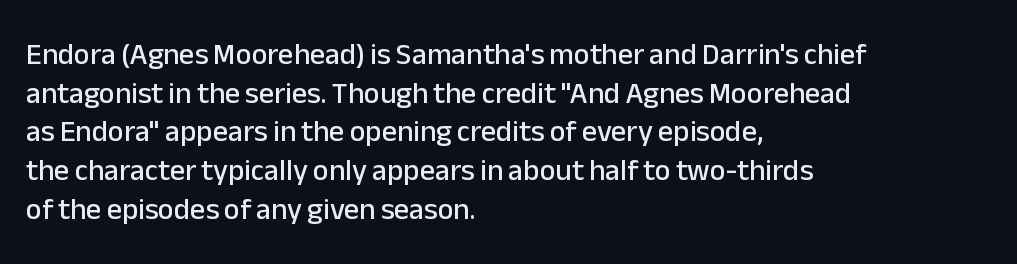
If you measured baseline to baseline, you'd find a middling distance. If you drew a ruler down the left edge, every line would touch it. The strip under each line holds only bare page. Font category for this specimen: sans-serif.
